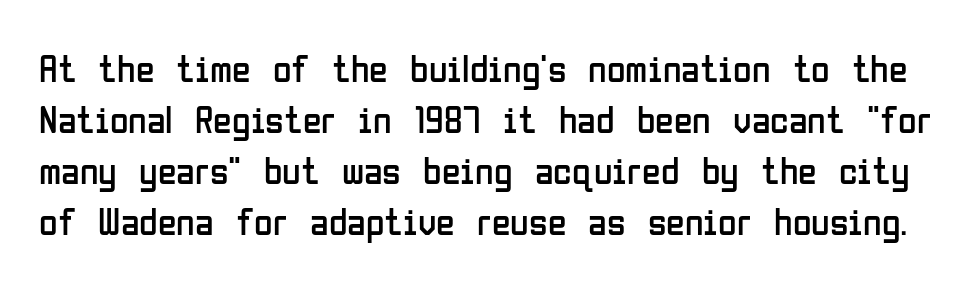
Q: Is the text bold? A: No.
Q: Is the text italic (slanted)? A: No, it is upright.
Q: Is the typeface a serif or a sans-serif typeface? A: Sans-serif.
Q: Is the text underlined? A: No.
Q: Is the spacing between letters normal or unusually wide? A: Normal.
Q: Is the spacing between lines tight, normal or loose? A: Normal.
Q: Width (condensed, normal, or wide)? A: Condensed.
Q: Stroke contrast? A: Low.
Q: x-height? A: Medium.
Q: Monospaced? A: No.
